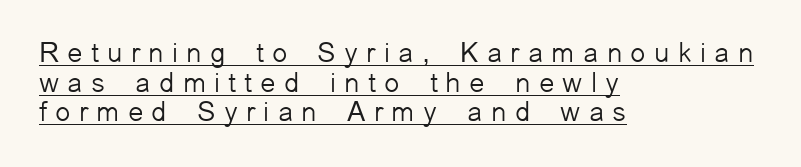
The image shows 28 px light sans-serif type, upright; set left-aligned, tight line spacing (1.06x), unusually wide letter spacing (+0.29 em), underlined; low stroke contrast and a medium x-height.
